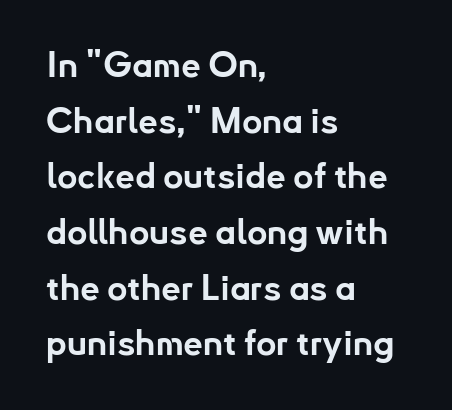
Q: Is the text bold? A: Yes.
Q: Is the text italic (slanted)? A: No, it is upright.
Q: Is the typeface a serif or a sans-serif typeface? A: Sans-serif.
Q: Is the text underlined? A: No.
Q: How is the paragraph aligned? A: Left-aligned.
Q: Is the spacing between letters normal or unusually wide? A: Normal.
Q: Is the spacing between lines tight, normal or loose? A: Normal.
Q: Width (condensed, normal, or wide)? A: Normal.
Q: Stroke contrast? A: Low.
Q: x-height? A: Small.
Q: Monospaced? A: No.
